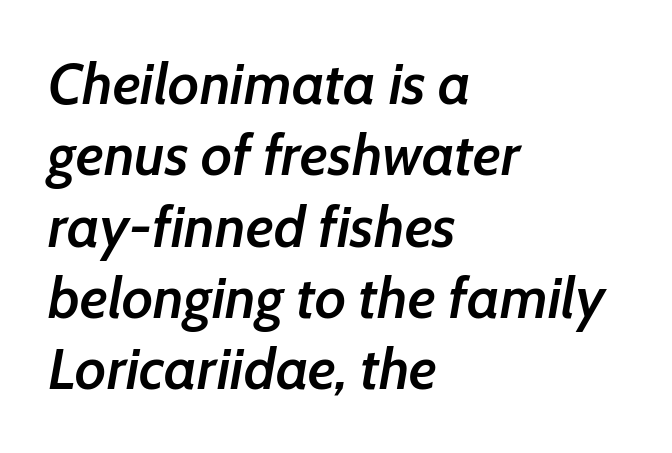
{"italic": "yes", "lean": "right", "slant_degrees": 7, "bold": "semi", "weight": "semibold", "width": "normal", "stroke_contrast": "low", "x_height": "medium", "monospaced": "no", "underline": "no", "align": "left", "line_spacing_ratio": 1.23, "letter_spacing": "normal", "letter_spacing_em": 0.0, "glyph_px": 58}
